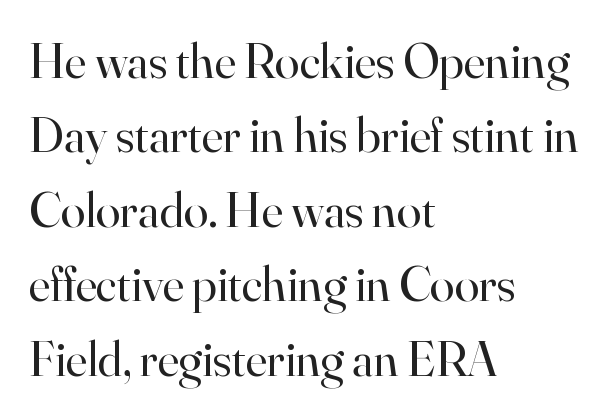
One-word summary of the alignment: left. You could call the tracking neutral — neither tight nor loose. The strokes carry an ordinary text weight at most. The characters display serif detailing at their extremities.
